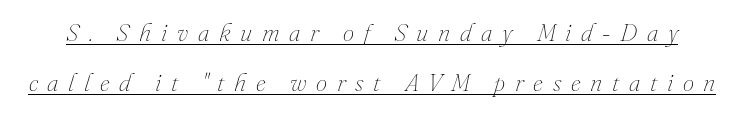
The lettering is marked with a stroke running underneath it. The whole block is typeset with a tilt. This reads as an unemphasized weight, regular at the heaviest. Spacing between characters has been opened up far beyond the box default. Loosely led — the rows are spread out.
